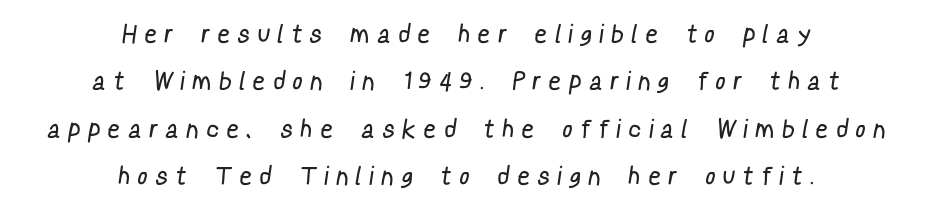
The characters are drawn with everyday or finer stroke widths. The text block is weighted toward neither margin, spreading evenly from the middle. The horizontal fit of the characters is loose and conspicuously gappy. Honestly, there is no underline to notice here at all. The passage shown stacks its lines with a broad gap.
